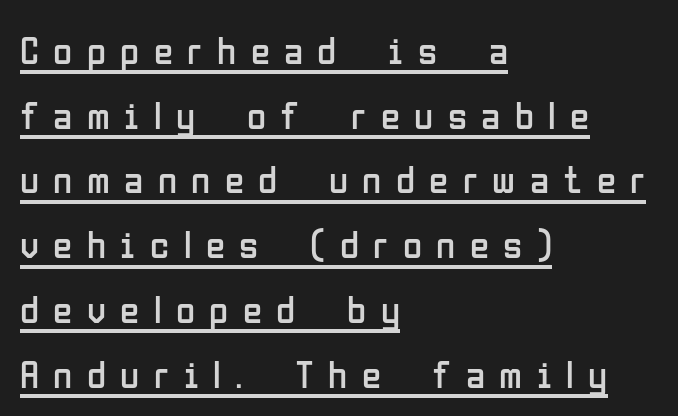
Q: Is the text bold? A: No.
Q: Is the text italic (slanted)? A: No, it is upright.
Q: Is the typeface a serif or a sans-serif typeface? A: Sans-serif.
Q: Is the text underlined? A: Yes.
Q: How is the paragraph aligned? A: Left-aligned.
Q: Is the spacing between letters normal or unusually wide? A: Unusually wide.
Q: Is the spacing between lines tight, normal or loose? A: Normal.
Q: Width (condensed, normal, or wide)? A: Condensed.
Q: Stroke contrast? A: Low.
Q: x-height? A: Medium.
Q: Monospaced? A: No.
